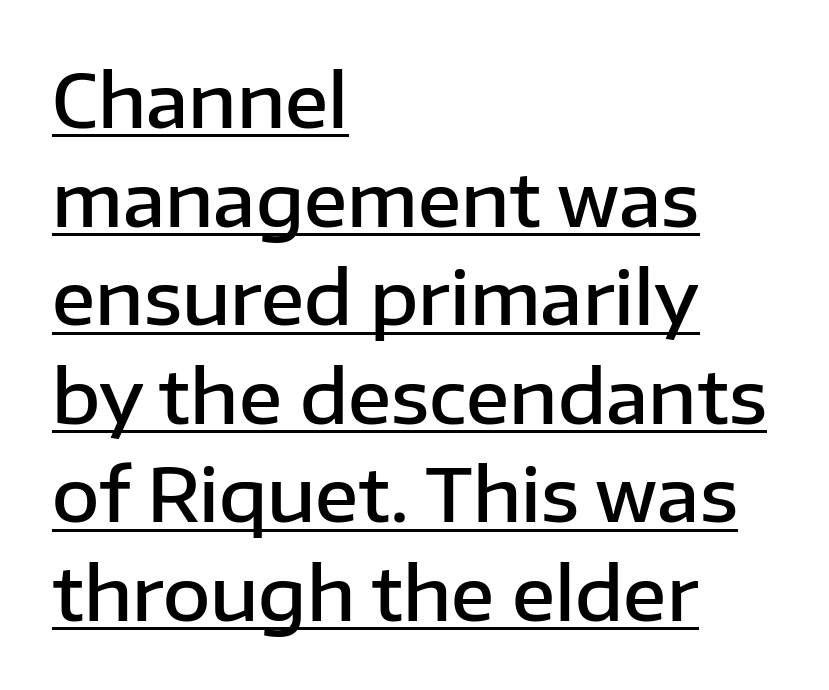
The image shows 73 px semibold sans-serif type, upright; set left-aligned, normal line spacing (1.35x), normal letter spacing, underlined; low stroke contrast and a medium x-height.
